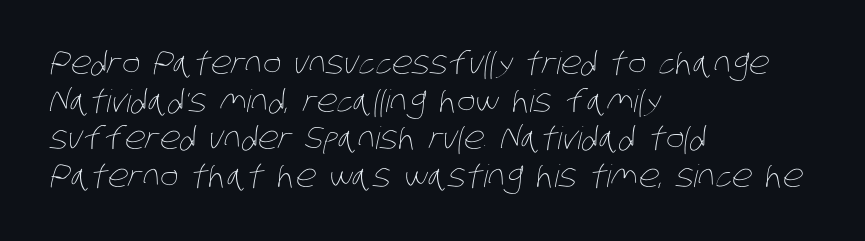
Each stroke keeps to a modest, everyday thickness or less. Think of a printed novel: that variable character pitch is what you see here. Check the space under the baseline: it is left empty. The lines in this sample share a left origin and differ only in where they stop. Each word holds together tightly as a unit, with standard inter-letter gaps.
